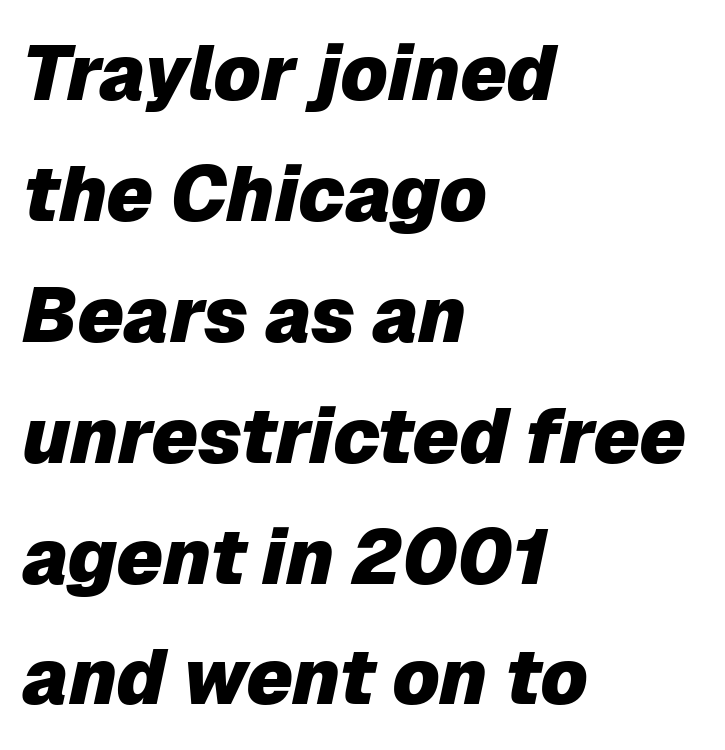
The image shows 77 px heavy type, italic (leaning right); set left-aligned, normal line spacing (1.57x), normal letter spacing, not underlined; low stroke contrast and a medium x-height.
